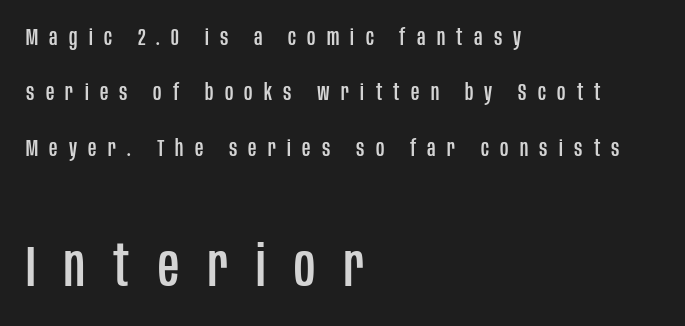
Rendered with straight, roman letterforms. The baseline area is clear. Note: no serifs on the glyphs. Notice how the passage keeps a crisp vertical edge on the left only. Spacing between characters has been opened up far beyond the box default. The letters in the lower block stand taller than those in the block above.
